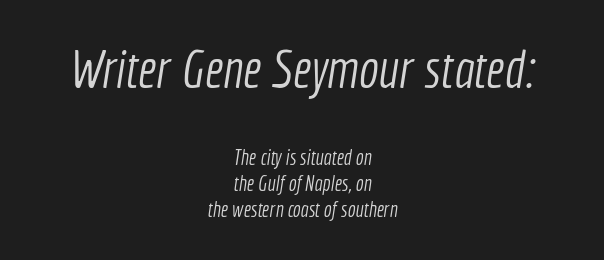
Q: Is the text bold? A: No.
Q: Is the typeface a serif or a sans-serif typeface? A: Sans-serif.
Q: Is the text underlined? A: No.
Q: How is the paragraph aligned? A: Centered.
Q: Is the spacing between letters normal or unusually wide? A: Normal.
Q: Which block of text is set in a larger size, the first (top) or the second (bottom)? A: The first (top) one.
Q: Width (condensed, normal, or wide)? A: Condensed.
Q: x-height? A: Medium.
Q: Monospaced? A: No.
